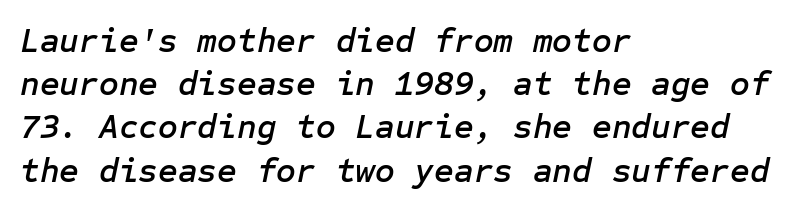
Words float on clear page, feet unadorned. The letters are slanted; this is an italic face. If you measured baseline to baseline, you'd find a middling distance. Observe the ordinary spacing: letters are neighbours, not strangers. Where is the straight margin? On the left.
